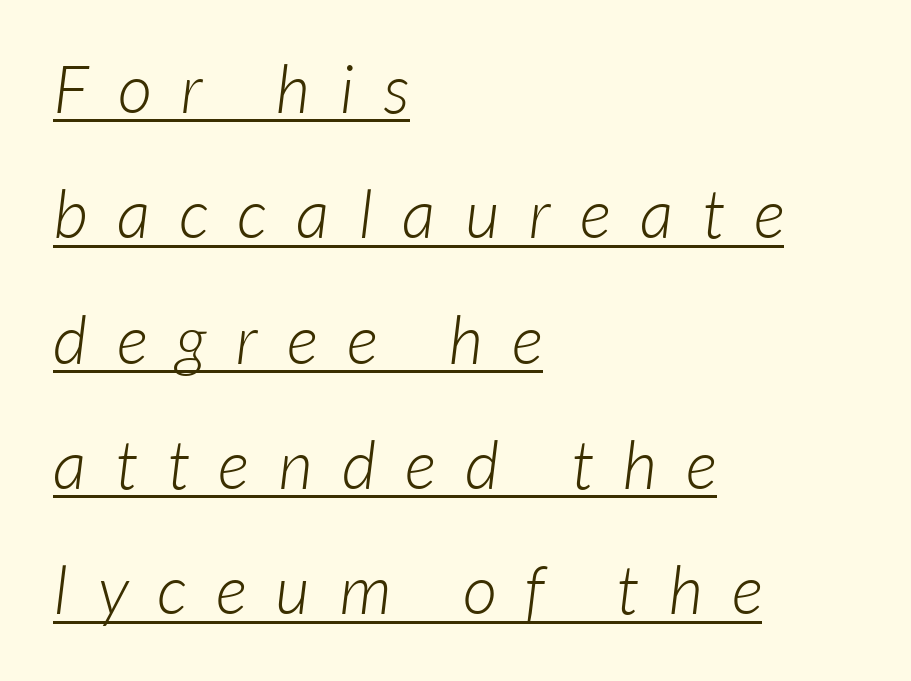
The image shows 67 px light sans-serif type; set left-aligned, line spacing 1.87x, unusually wide letter spacing (+0.44 em), underlined; low stroke contrast and a medium x-height.
